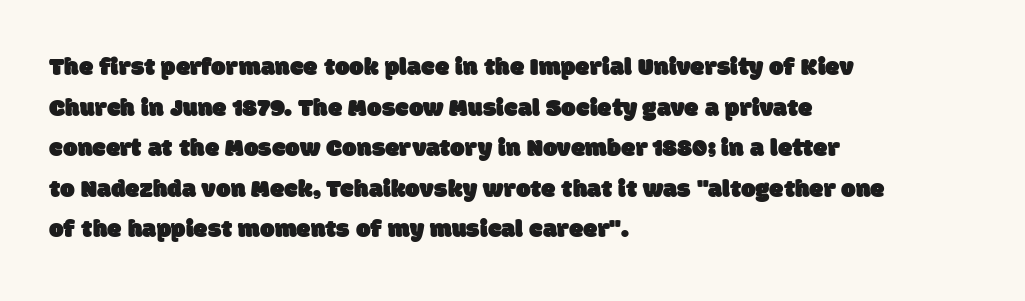
Q: Is the text underlined? A: No.
Q: How is the paragraph aligned? A: Left-aligned.
Q: Is the spacing between letters normal or unusually wide? A: Normal.
Q: Is the spacing between lines tight, normal or loose? A: Normal.
